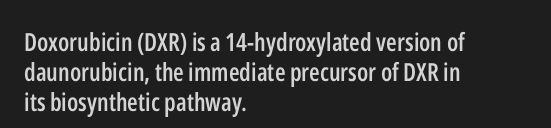
{"italic": "no", "bold": "semi", "underline": "no", "align": "left", "line_spacing_ratio": 1.2, "letter_spacing": "normal", "letter_spacing_em": 0.0, "glyph_px": 25}
